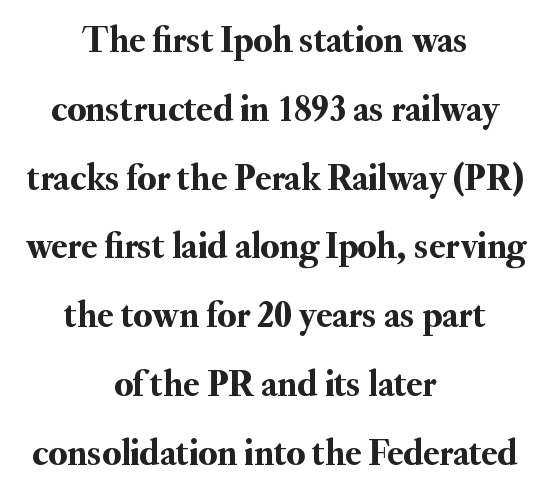
The image shows 37 px serif type, upright; set centered, line spacing 1.86x, normal letter spacing, not underlined; medium stroke contrast and a small x-height.
